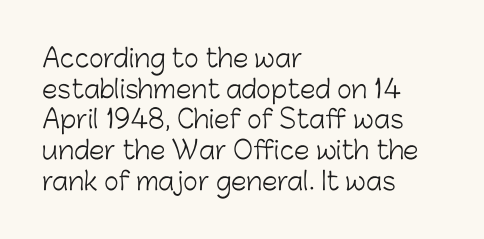
Q: Is the text bold? A: No.
Q: Is the text italic (slanted)? A: No, it is upright.
Q: Is the text underlined? A: No.
Q: How is the paragraph aligned? A: Left-aligned.
Q: Is the spacing between letters normal or unusually wide? A: Normal.
